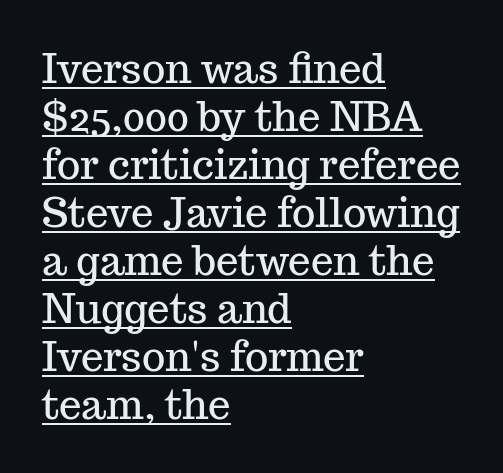
The image shows 40 px serif type, upright; set left-aligned, line spacing 1.2x, normal letter spacing, underlined; medium stroke contrast and a medium x-height.
